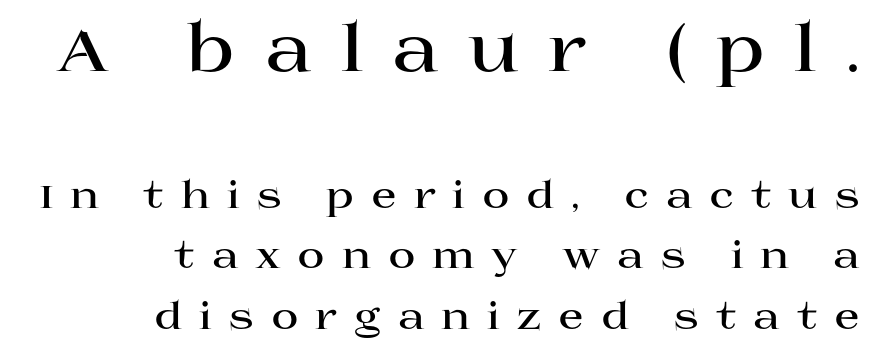
Observe the serifs anchoring each vertical stroke in this sample. The rendering uses a moderate line-height, typical for paragraphs. Horizontally, the lines are justified to the trailing edge only. Heft: maximum for text — a bold. Varying glyph widths throughout — classic text-font behaviour.
